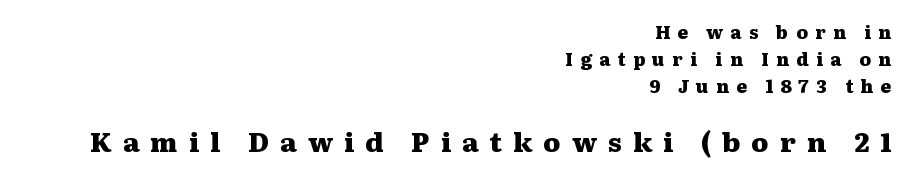
The image shows 27 px bold type, upright; set right-aligned, normal line spacing (1.49x), unusually wide letter spacing (+0.41 em), not underlined; the second (bottom) block is 1.5x larger.
